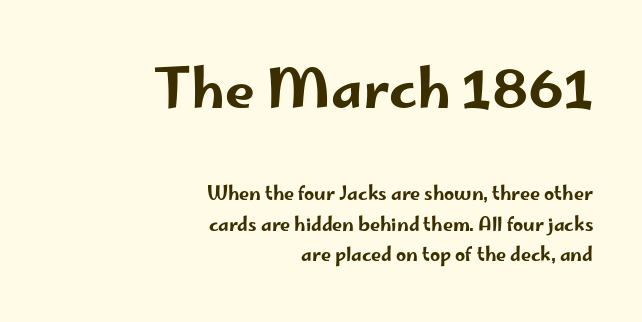
The image shows 53 px wide sans-serif type, upright; set right-aligned, normal line spacing (1.68x), normal letter spacing, not underlined; the first (top) block is 2.94x larger; low stroke contrast and a small x-height.
